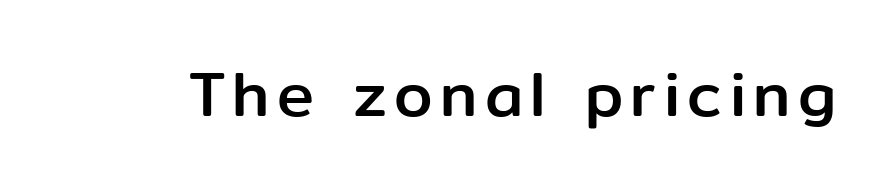
The image shows 62 px sans-serif type, upright; set not underlined; low stroke contrast and a medium x-height.
